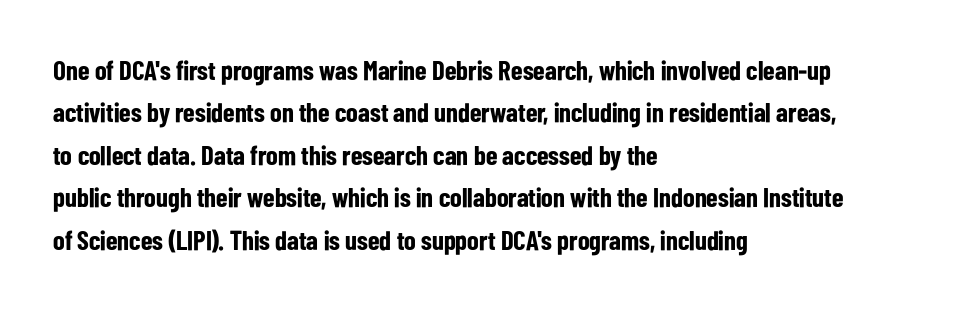
{"italic": "no", "bold": "yes", "underline": "no", "align": "left", "line_spacing": "normal", "line_spacing_ratio": 1.57, "letter_spacing": "normal", "letter_spacing_em": 0.0, "glyph_px": 27}
